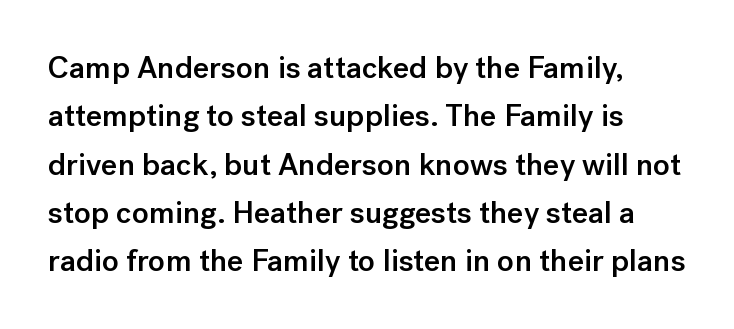
{"serif": "no", "italic": "no", "bold": "semi", "weight": "semibold", "width": "normal", "stroke_contrast": "low", "x_height": "medium", "monospaced": "no", "underline": "no", "line_spacing": "normal", "line_spacing_ratio": 1.56, "letter_spacing": "normal", "letter_spacing_em": 0.0, "glyph_px": 31}
